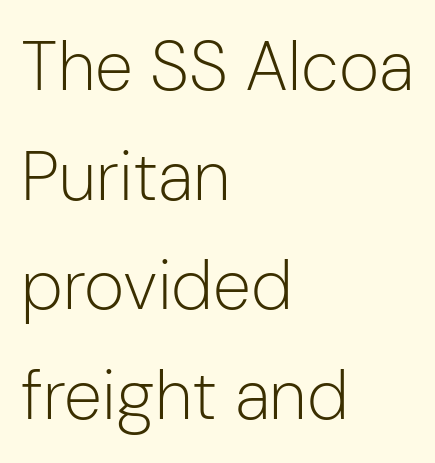
Q: Is the text bold? A: No.
Q: Is the text italic (slanted)? A: No, it is upright.
Q: Is the typeface a serif or a sans-serif typeface? A: Sans-serif.
Q: Is the text underlined? A: No.
Q: How is the paragraph aligned? A: Left-aligned.
Q: Is the spacing between letters normal or unusually wide? A: Normal.
Q: Is the spacing between lines tight, normal or loose? A: Normal.
Q: Width (condensed, normal, or wide)? A: Normal.
Q: Stroke contrast? A: Low.
Q: x-height? A: Medium.
Q: Monospaced? A: No.
